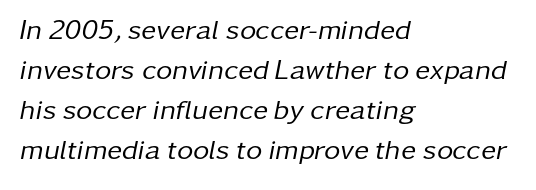
Q: Is the text bold? A: No.
Q: Is the text italic (slanted)? A: Yes, it leans right by about 11 degrees.
Q: Is the text underlined? A: No.
Q: How is the paragraph aligned? A: Left-aligned.
Q: Is the spacing between letters normal or unusually wide? A: Normal.
Q: Is the spacing between lines tight, normal or loose? A: Normal.
Q: Width (condensed, normal, or wide)? A: Normal.
Q: Stroke contrast? A: Low.
Q: x-height? A: Medium.
Q: Monospaced? A: No.
